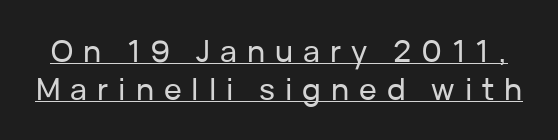
Q: Is the text italic (slanted)? A: No, it is upright.
Q: Is the typeface a serif or a sans-serif typeface? A: Sans-serif.
Q: Is the text underlined? A: Yes.
Q: Is the spacing between letters normal or unusually wide? A: Unusually wide.
Q: Is the spacing between lines tight, normal or loose? A: Normal.
Q: Width (condensed, normal, or wide)? A: Normal.
Q: Stroke contrast? A: Low.
Q: x-height? A: Medium.
Q: Monospaced? A: No.
